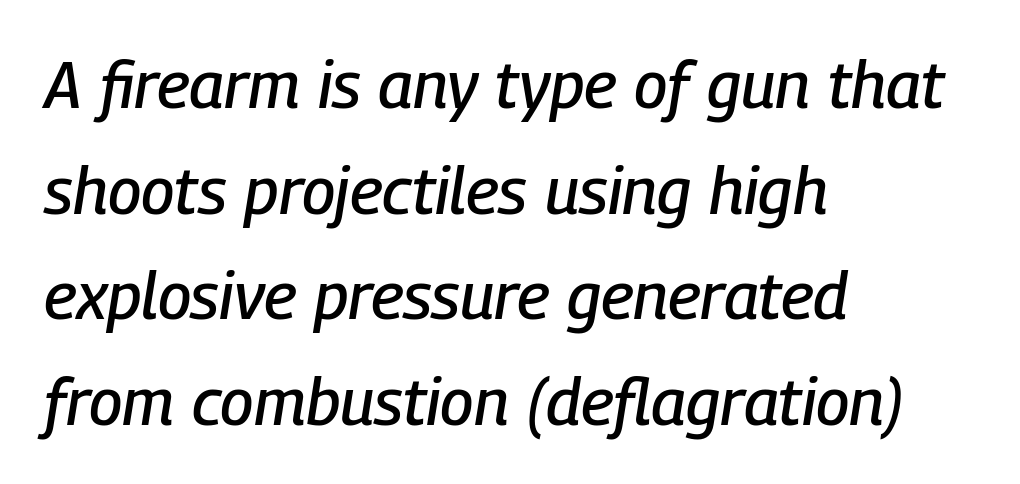
Q: Is the text italic (slanted)? A: Yes, it leans right by about 9 degrees.
Q: Is the text underlined? A: No.
Q: How is the paragraph aligned? A: Left-aligned.
Q: Is the spacing between letters normal or unusually wide? A: Normal.
Q: Is the spacing between lines tight, normal or loose? A: Normal.
Q: Width (condensed, normal, or wide)? A: Condensed.
Q: Stroke contrast? A: Low.
Q: x-height? A: Medium.
Q: Monospaced? A: No.
